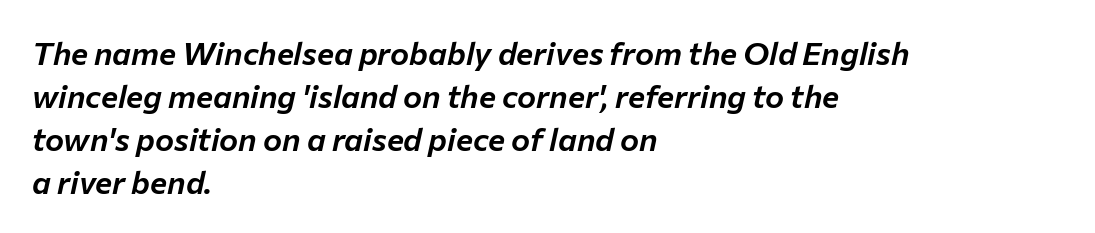
The image shows 32 px text type, italic (leaning right); set left-aligned, normal line spacing (1.34x), normal letter spacing, not underlined; low stroke contrast and a medium x-height.
